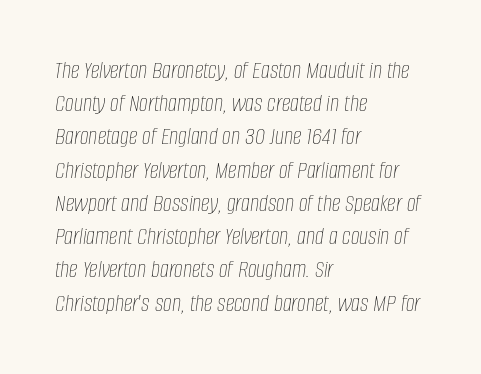
{"italic": "yes", "lean": "right", "slant_degrees": 8, "bold": "no", "underline": "no", "align": "left", "line_spacing": "normal", "line_spacing_ratio": 1.33, "letter_spacing": "normal", "letter_spacing_em": 0.0, "glyph_px": 25}
